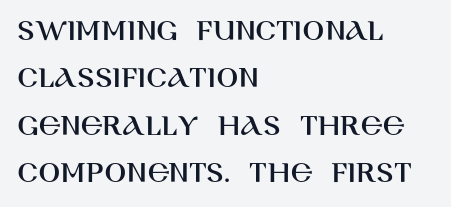
Q: Is the text italic (slanted)? A: No, it is upright.
Q: Is the typeface a serif or a sans-serif typeface? A: Sans-serif.
Q: Is the text underlined? A: No.
Q: How is the paragraph aligned? A: Left-aligned.
Q: Is the spacing between letters normal or unusually wide? A: Normal.
Q: Is the spacing between lines tight, normal or loose? A: Normal.
Q: Width (condensed, normal, or wide)? A: Normal.
Q: Stroke contrast? A: High.
Q: x-height? A: Large.
Q: Monospaced? A: No.
